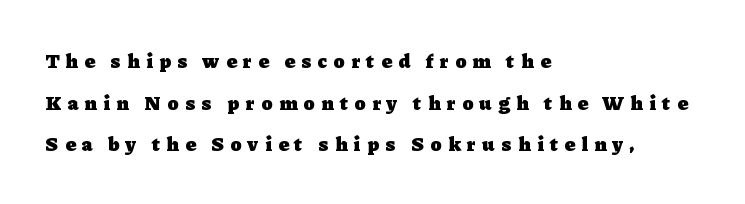
The image shows 20 px bold type, upright; set left-aligned, loose line spacing (2.08x), unusually wide letter spacing (+0.34 em), not underlined.
